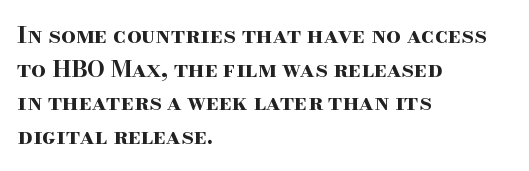
Each line starts at the same left margin while the right side varies. One glance says typical: line gaps are just what's usual. Nope, not italic — everything's standing straight. Plenty of ink on the page — the face is bold.
